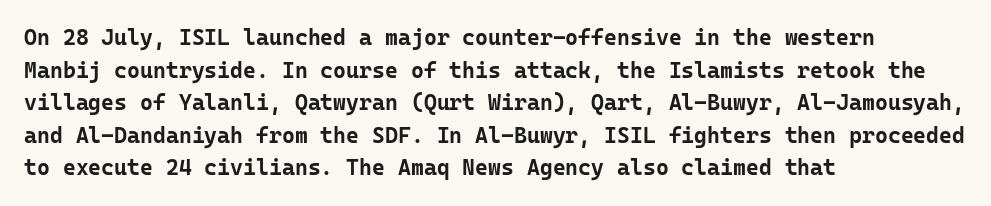
{"italic": "no", "bold": "yes", "underline": "no", "align": "left", "line_spacing": "normal", "line_spacing_ratio": 1.48, "letter_spacing": "normal", "letter_spacing_em": 0.0, "glyph_px": 22}
